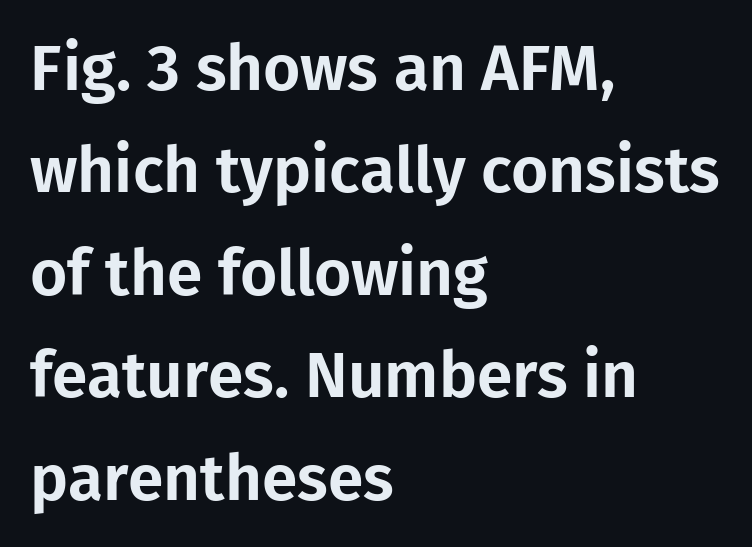
Are there feet on the stems? There aren't — it's a sans. Vertical spacing — default. Designer's note — italics off, roman on. How are the letters spaced? Ordinarily, with no added tracking.
